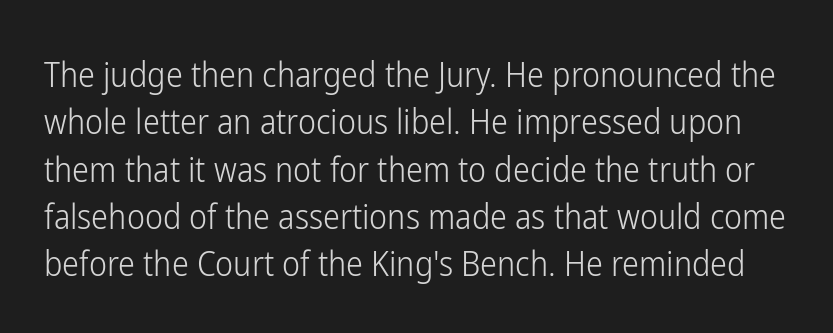
{"serif": "no", "italic": "no", "bold": "no", "weight": "light", "width": "condensed", "stroke_contrast": "low", "x_height": "medium", "monospaced": "no", "underline": "no", "line_spacing": "normal", "line_spacing_ratio": 1.39, "letter_spacing": "normal", "letter_spacing_em": 0.0, "glyph_px": 34}
